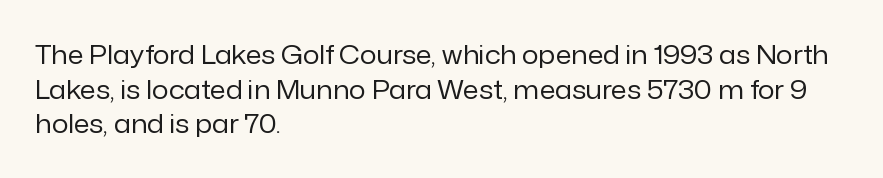
The image shows 26 px text type, upright; set left-aligned, normal line spacing (1.33x), normal letter spacing, not underlined.
